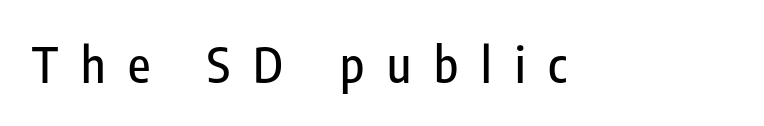
The image shows 49 px condensed sans-serif type, upright; set unusually wide letter spacing (+0.47 em), not underlined; low stroke contrast and a medium x-height.
